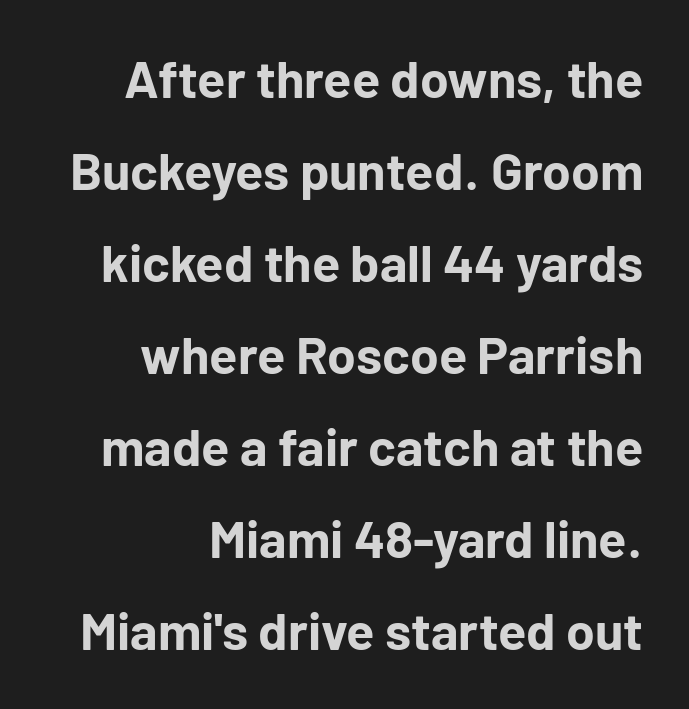
The image shows 52 px bold sans-serif type, upright; set right-aligned, line spacing 1.77x, normal letter spacing, not underlined; low stroke contrast and a medium x-height.
